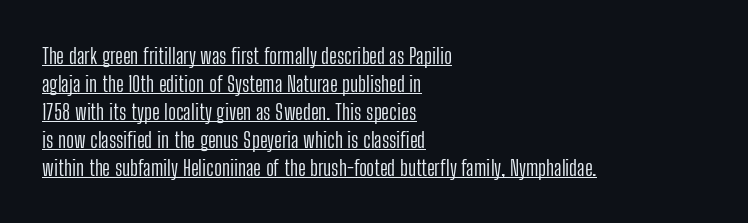
{"italic": "no", "bold": "no", "underline": "yes", "align": "left", "line_spacing": "normal", "line_spacing_ratio": 1.27, "letter_spacing": "normal", "letter_spacing_em": 0.0, "glyph_px": 22}
